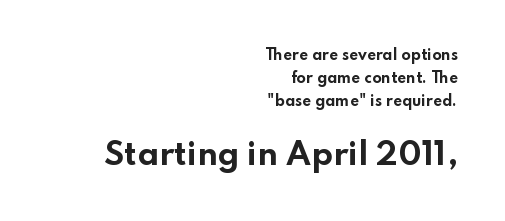
The image shows 30 px bold, wide sans-serif type, upright; set right-aligned, normal line spacing (1.63x), normal letter spacing, not underlined; the second (bottom) block is 2.14x larger; low stroke contrast and a small x-height.
